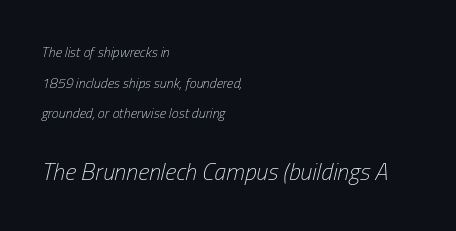
The image shows 24 px text type, italic (leaning right); set left-aligned, loose line spacing (2.18x), normal letter spacing, not underlined; the second (bottom) block is 1.71x larger.
